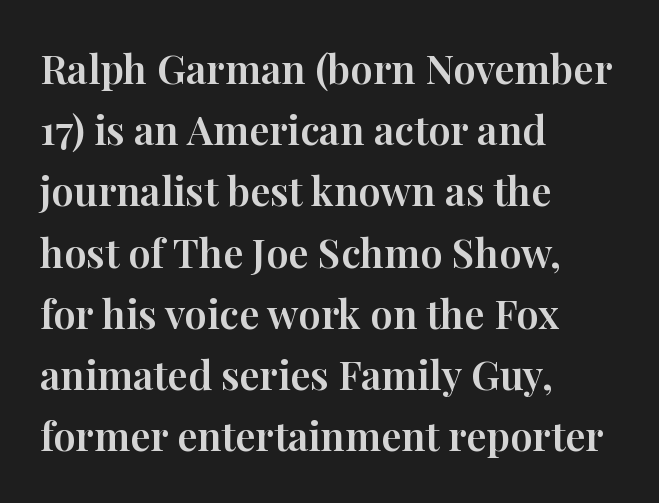
The image shows 40 px serif type, upright; set left-aligned, normal line spacing (1.53x), normal letter spacing, not underlined; high stroke contrast and a medium x-height.
